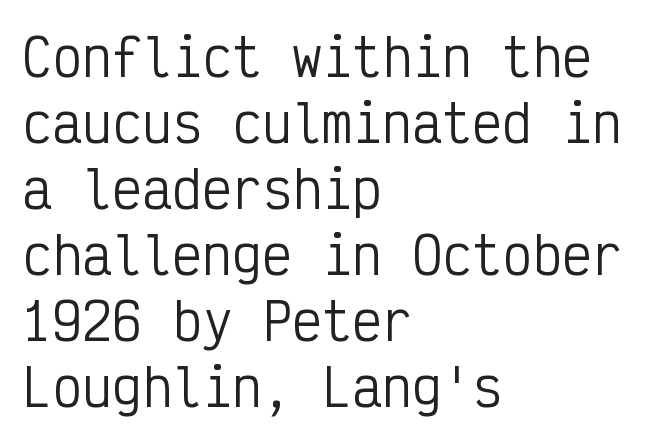
Every character here occupies the same horizontal width, giving the sample a typewriter-like rhythm. Here the glyphs are tracked normally, forming tight word shapes. Interline gaps are of average width in this sample. Weight class: somewhere from thin through regular. Nope, no serifs anywhere on these letters.
